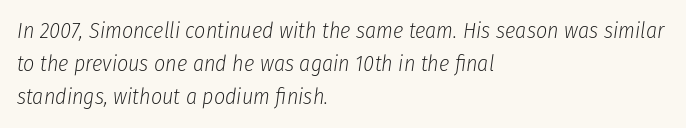
{"italic": "yes", "lean": "right", "slant_degrees": 8, "bold": "no", "underline": "no", "align": "left", "line_spacing": "normal", "line_spacing_ratio": 1.51, "letter_spacing": "normal", "letter_spacing_em": 0.0, "glyph_px": 22}
